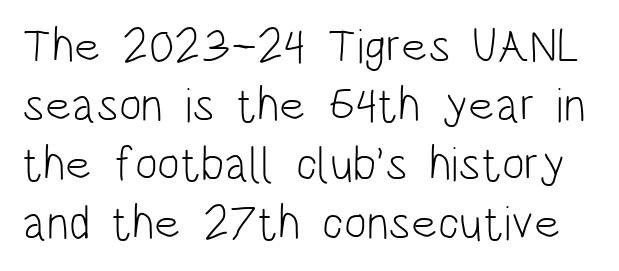
{"serif": "no", "italic": "no", "bold": "no", "weight": "light", "width": "condensed", "stroke_contrast": "low", "x_height": "large", "monospaced": "no", "underline": "no", "line_spacing_ratio": 1.23, "letter_spacing": "normal", "letter_spacing_em": 0.0, "glyph_px": 48}
